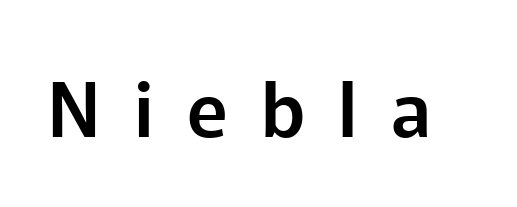
The image shows 76 px sans-serif type, upright; set unusually wide letter spacing (+0.44 em), not underlined; low stroke contrast and a medium x-height.
